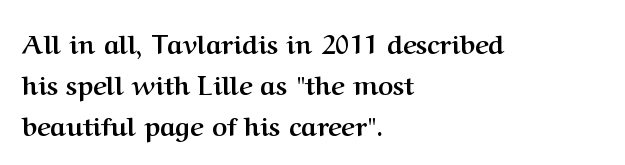
{"italic": "no", "bold": "yes", "underline": "no", "align": "left", "line_spacing": "normal", "line_spacing_ratio": 1.57, "letter_spacing": "normal", "letter_spacing_em": 0.0, "glyph_px": 26}
